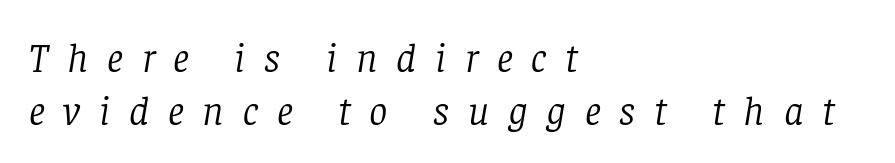
Q: Is the text bold? A: No.
Q: Is the text italic (slanted)? A: Yes, it leans right by about 8 degrees.
Q: Is the typeface a serif or a sans-serif typeface? A: Serif.
Q: Is the text underlined? A: No.
Q: How is the paragraph aligned? A: Left-aligned.
Q: Is the spacing between letters normal or unusually wide? A: Unusually wide.
Q: Is the spacing between lines tight, normal or loose? A: Normal.
Q: Width (condensed, normal, or wide)? A: Normal.
Q: Stroke contrast? A: Low.
Q: x-height? A: Large.
Q: Monospaced? A: No.
